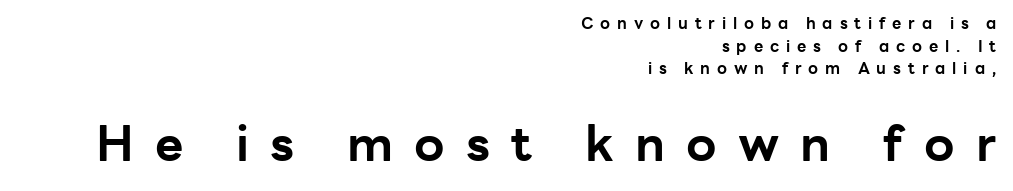
Does the copy run flush right? Yes — the right margin is perfectly even. The block of text has a typical density, with ordinary space between rows. Two sizes are in play, and the larger belongs to the second block. Underline: absent. The face used here has the dense, thick strokes of a bold.
